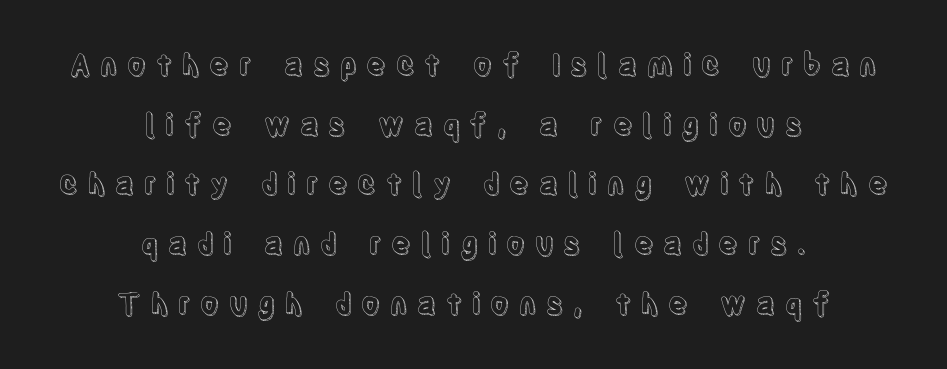
Q: Is the text italic (slanted)? A: No, it is upright.
Q: Is the text underlined? A: No.
Q: How is the paragraph aligned? A: Centered.
Q: Is the spacing between letters normal or unusually wide? A: Unusually wide.
Q: Is the spacing between lines tight, normal or loose? A: Loose.
Q: Width (condensed, normal, or wide)? A: Condensed.
Q: x-height? A: Large.
Q: Monospaced? A: No.
